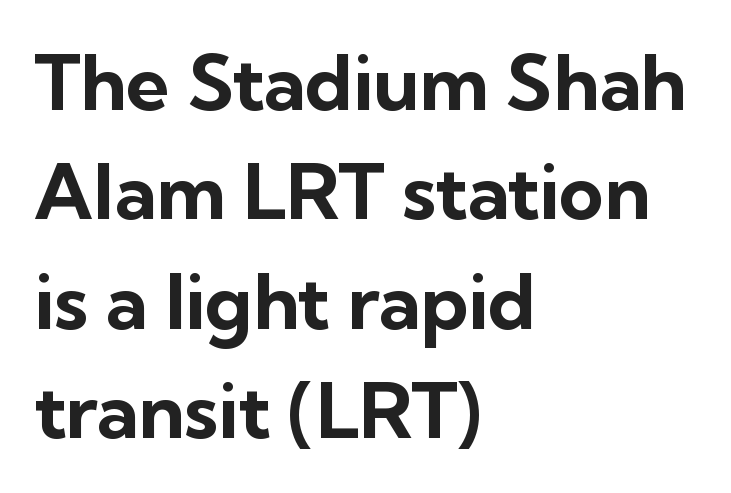
Upright lettering throughout. Classification — sans serif. The letters advance in unequal steps, a hallmark of proportional type. Spacing between characters is what you'd get straight out of the box. Leftover space on each line is placed entirely after the last word.
